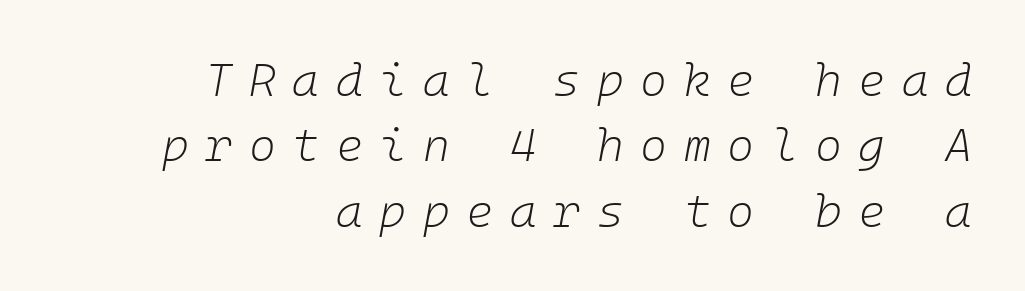
{"italic": "yes", "lean": "right", "slant_degrees": 10, "bold": "no", "weight": "light", "width": "normal", "stroke_contrast": "low", "x_height": "medium", "underline": "no", "align": "right", "line_spacing": "normal", "line_spacing_ratio": 1.42, "letter_spacing": "wide", "letter_spacing_em": 0.36, "glyph_px": 46}
